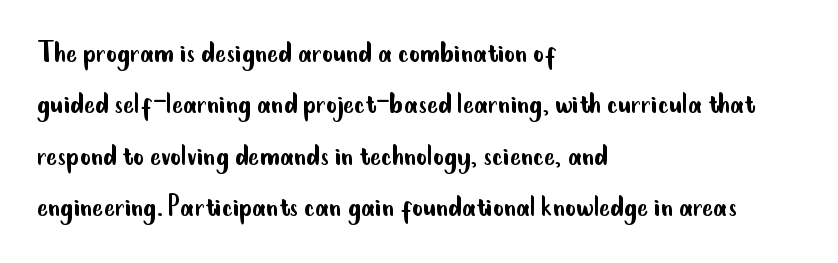
The image shows 33 px regular-weight, condensed sans-serif type, upright; set left-aligned, normal line spacing (1.56x), normal letter spacing, not underlined; low stroke contrast and a small x-height.
